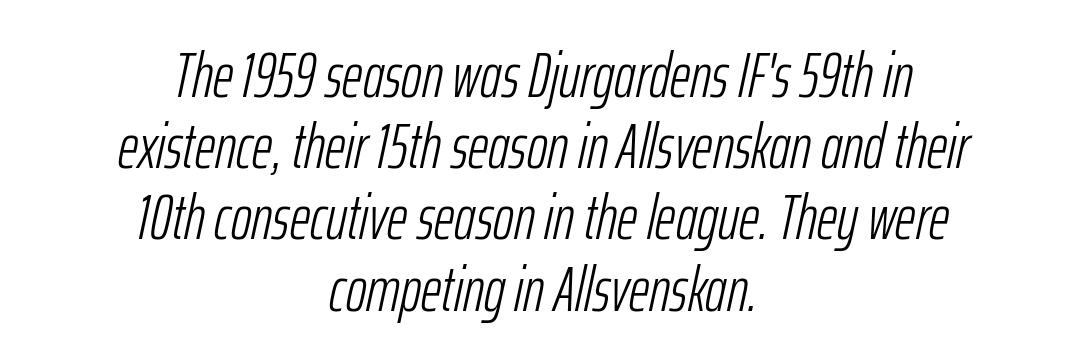
The image shows 63 px light, condensed type, italic (leaning right); set centered, tight line spacing (1.13x), normal letter spacing, not underlined; low stroke contrast and a medium x-height.
